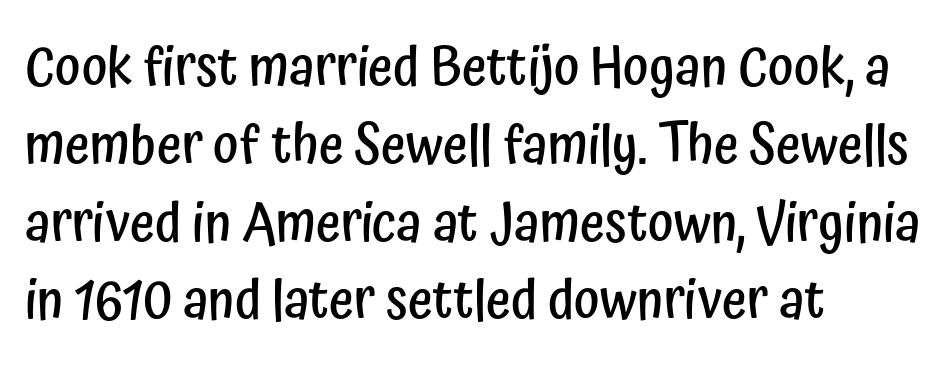
Q: Is the text bold? A: Semi-bold.
Q: Is the text italic (slanted)? A: No, it is upright.
Q: Is the typeface a serif or a sans-serif typeface? A: Sans-serif.
Q: Is the text underlined? A: No.
Q: How is the paragraph aligned? A: Left-aligned.
Q: Is the spacing between letters normal or unusually wide? A: Normal.
Q: Is the spacing between lines tight, normal or loose? A: Normal.
Q: Width (condensed, normal, or wide)? A: Condensed.
Q: Stroke contrast? A: Low.
Q: x-height? A: Medium.
Q: Monospaced? A: No.
